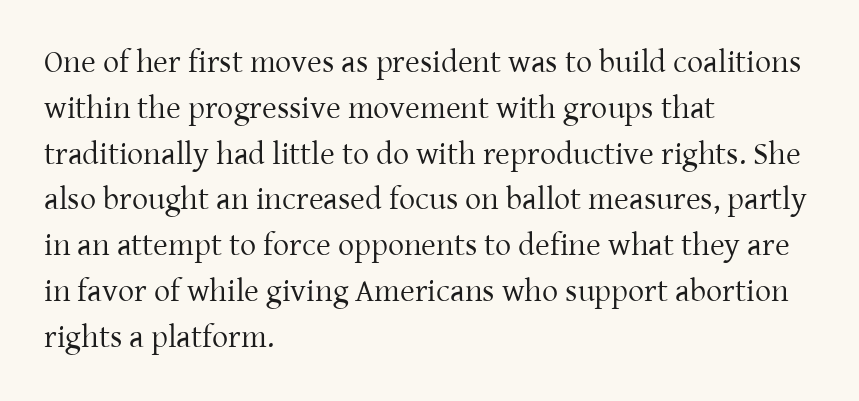
The image shows 32 px regular-weight serif type, upright; set left-aligned, normal line spacing (1.43x), normal letter spacing, not underlined; low stroke contrast and a medium x-height.
